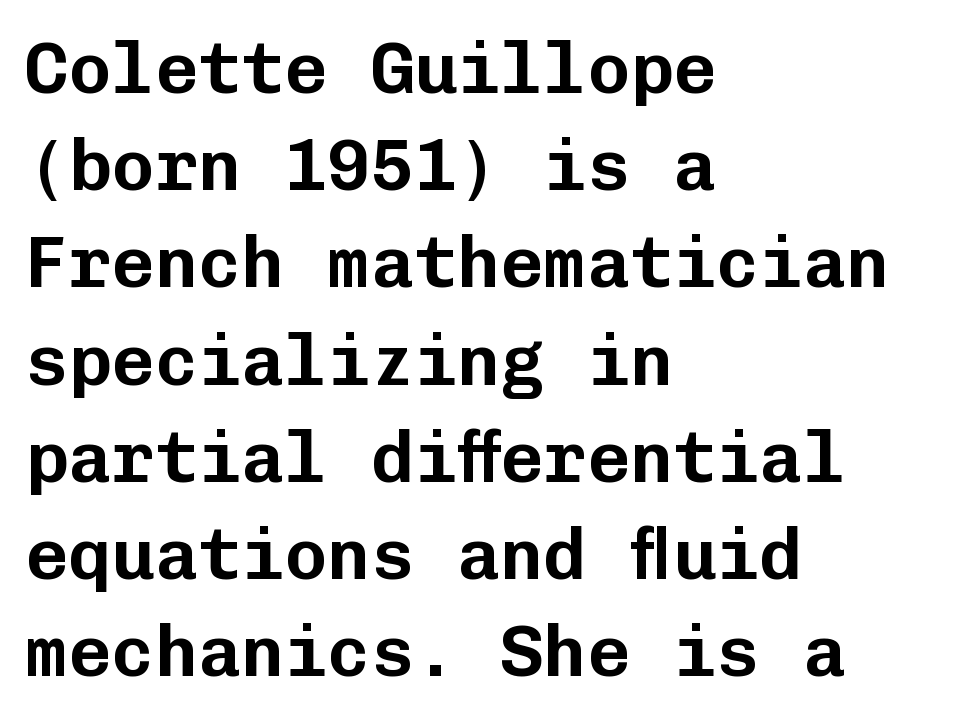
{"serif": "no", "italic": "no", "width": "normal", "stroke_contrast": "low", "x_height": "medium", "monospaced": "yes", "underline": "no", "align": "left", "line_spacing": "normal", "line_spacing_ratio": 1.35, "letter_spacing": "normal", "letter_spacing_em": 0.0, "glyph_px": 72}
